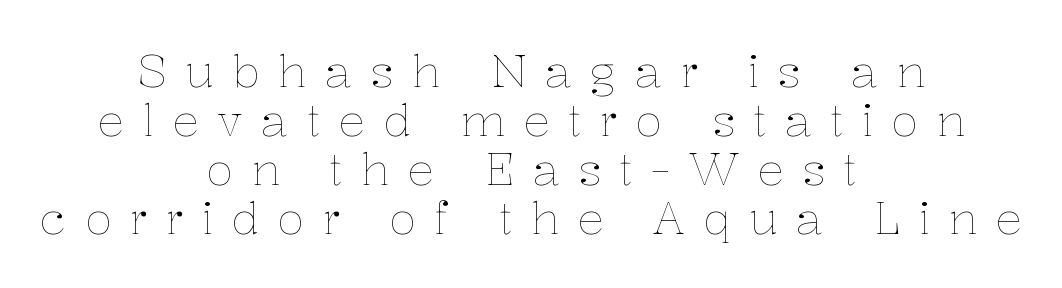
Q: Is the text bold? A: No.
Q: Is the text italic (slanted)? A: No, it is upright.
Q: Is the text underlined? A: No.
Q: How is the paragraph aligned? A: Centered.
Q: Is the spacing between letters normal or unusually wide? A: Unusually wide.
Q: Is the spacing between lines tight, normal or loose? A: Tight.
Q: Width (condensed, normal, or wide)? A: Normal.
Q: Stroke contrast? A: Low.
Q: x-height? A: Medium.
Q: Monospaced? A: No.
